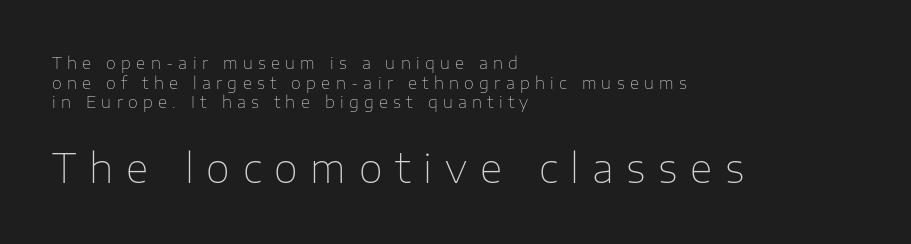
Q: Is the text bold? A: No.
Q: Is the text italic (slanted)? A: No, it is upright.
Q: Is the typeface a serif or a sans-serif typeface? A: Sans-serif.
Q: Is the text underlined? A: No.
Q: How is the paragraph aligned? A: Left-aligned.
Q: Is the spacing between letters normal or unusually wide? A: Unusually wide.
Q: Which block of text is set in a larger size, the first (top) or the second (bottom)? A: The second (bottom) one.
Q: Width (condensed, normal, or wide)? A: Normal.
Q: Stroke contrast? A: Low.
Q: x-height? A: Medium.
Q: Monospaced? A: No.
